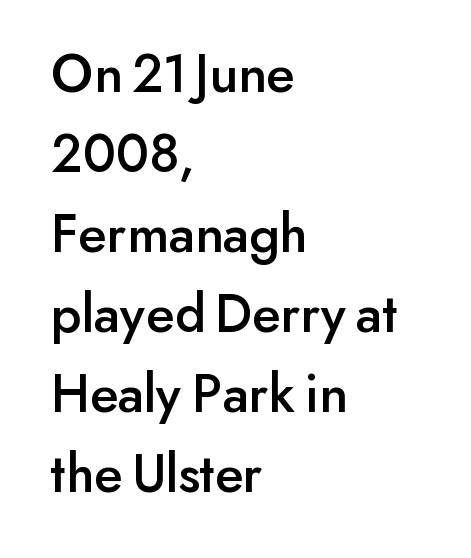
The gaps between neighbouring characters are ordinary and unremarkable. Stroke terminals: plain, sans-serif. Clear beneath every line of the passage. The rows are spaced the way most documents space them. Is there any slant? The stems are plumb. Compared with a centered layout, this one pins lines to the left instead.
